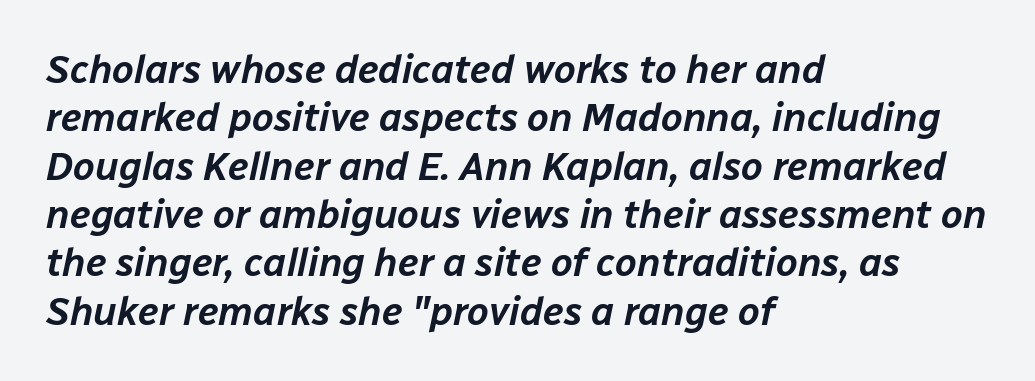
The image shows 39 px text type, italic (leaning right); set left-aligned, line spacing 1.24x, normal letter spacing, not underlined; low stroke contrast and a medium x-height.
